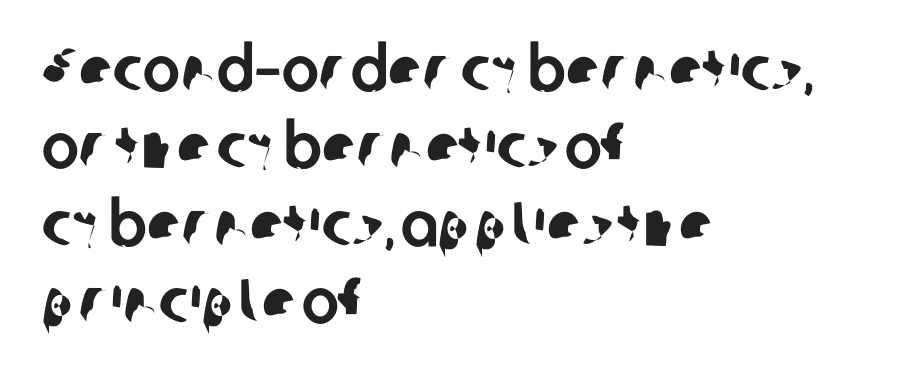
Q: Is the typeface a serif or a sans-serif typeface? A: Sans-serif.
Q: Is the text underlined? A: No.
Q: How is the paragraph aligned? A: Left-aligned.
Q: Is the spacing between letters normal or unusually wide? A: Normal.
Q: Width (condensed, normal, or wide)? A: Normal.
Q: Stroke contrast? A: Low.
Q: x-height? A: Medium.
Q: Monospaced? A: No.
